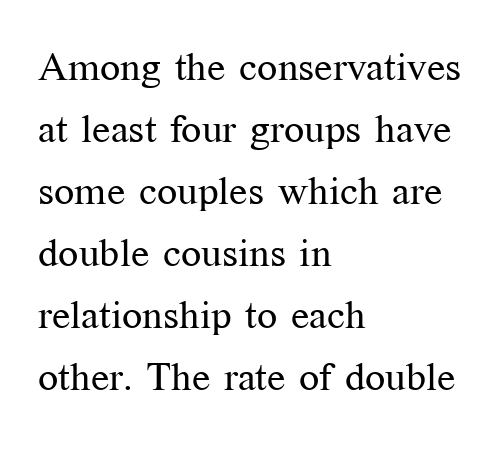
{"serif": "yes", "italic": "no", "bold": "no", "weight": "regular", "width": "normal", "stroke_contrast": "medium", "x_height": "medium", "monospaced": "no", "underline": "no", "align": "left", "line_spacing": "normal", "line_spacing_ratio": 1.55, "letter_spacing": "normal", "letter_spacing_em": 0.0, "glyph_px": 40}
